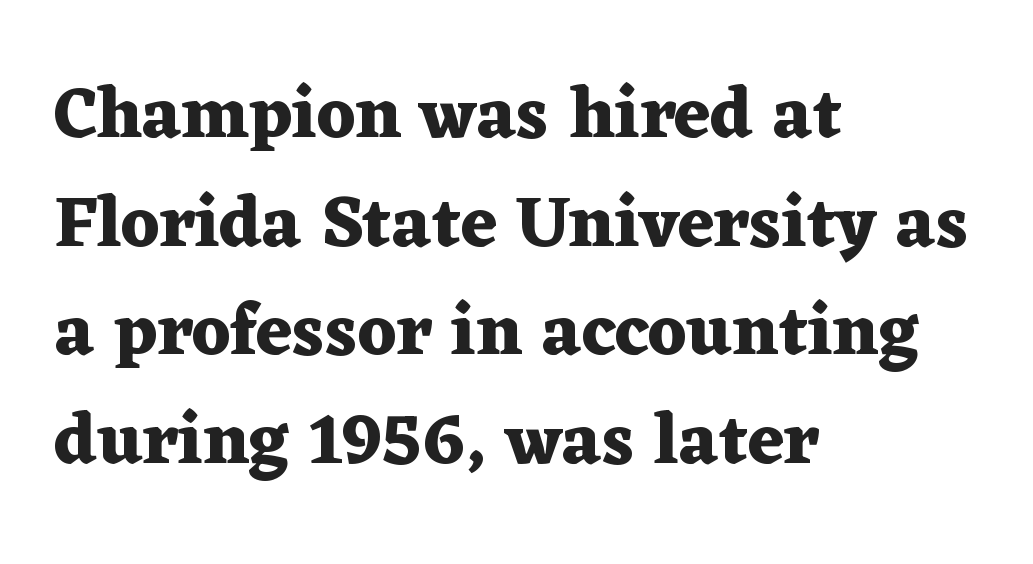
The image shows 72 px heavy, wide serif type, upright; set left-aligned, normal line spacing (1.51x), normal letter spacing, not underlined; medium stroke contrast and a medium x-height.
